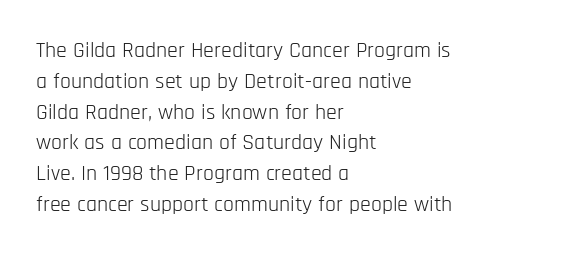
Q: Is the text bold? A: No.
Q: Is the text italic (slanted)? A: No, it is upright.
Q: Is the text underlined? A: No.
Q: How is the paragraph aligned? A: Left-aligned.
Q: Is the spacing between letters normal or unusually wide? A: Normal.
Q: Is the spacing between lines tight, normal or loose? A: Normal.
